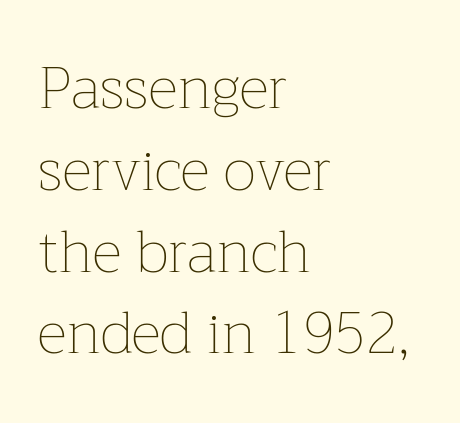
Q: Is the text bold? A: No.
Q: Is the text italic (slanted)? A: No, it is upright.
Q: Is the text underlined? A: No.
Q: How is the paragraph aligned? A: Left-aligned.
Q: Is the spacing between letters normal or unusually wide? A: Normal.
Q: Is the spacing between lines tight, normal or loose? A: Normal.
Q: Width (condensed, normal, or wide)? A: Normal.
Q: Stroke contrast? A: Low.
Q: x-height? A: Medium.
Q: Monospaced? A: No.
